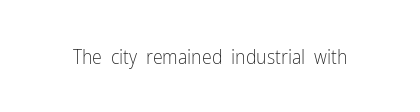
The image shows 20 px text type, upright; set normal letter spacing, not underlined.
